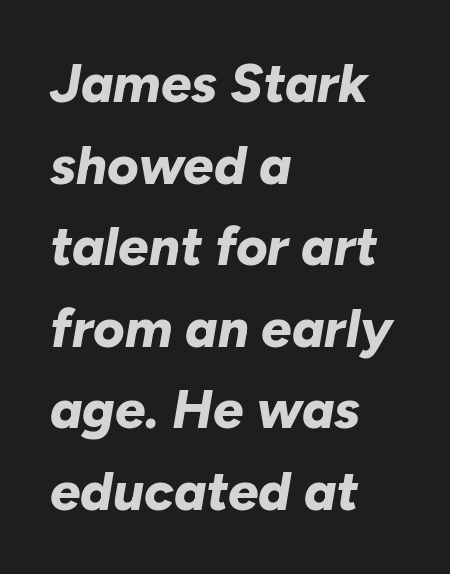
Q: Is the text bold? A: Yes.
Q: Is the text italic (slanted)? A: Yes, it leans right by about 10 degrees.
Q: Is the text underlined? A: No.
Q: How is the paragraph aligned? A: Left-aligned.
Q: Is the spacing between letters normal or unusually wide? A: Normal.
Q: Is the spacing between lines tight, normal or loose? A: Normal.
Q: Width (condensed, normal, or wide)? A: Normal.
Q: Stroke contrast? A: Low.
Q: x-height? A: Medium.
Q: Monospaced? A: No.
